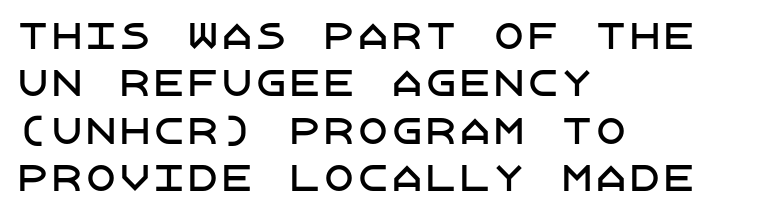
{"serif": "no", "italic": "no", "width": "normal", "stroke_contrast": "low", "x_height": "large", "underline": "no", "align": "left", "line_spacing": "normal", "line_spacing_ratio": 1.39, "letter_spacing": "normal", "letter_spacing_em": 0.0, "glyph_px": 34}
